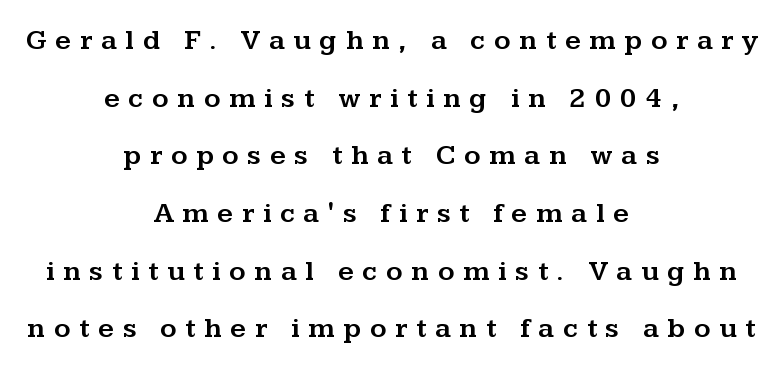
{"serif": "yes", "italic": "no", "width": "wide", "stroke_contrast": "medium", "x_height": "medium", "monospaced": "no", "underline": "no", "align": "center", "line_spacing": "loose", "line_spacing_ratio": 2.06, "letter_spacing": "wide", "letter_spacing_em": 0.31, "glyph_px": 28}
